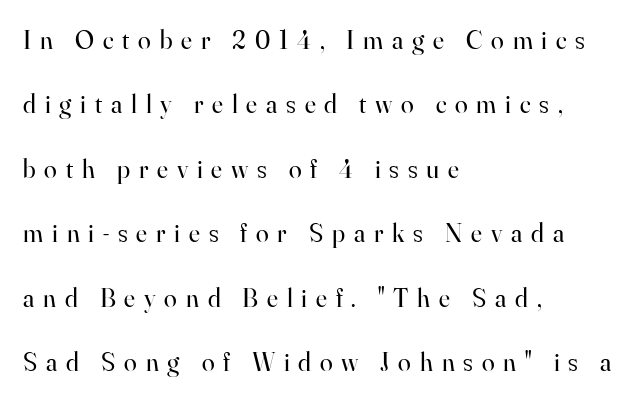
Designer's note — italics off, roman on. The strip under each line holds only bare page. The cut favours lightness, reaching ordinary text weight at its darkest. Between one letter and the next there's a generous, obvious gap.
